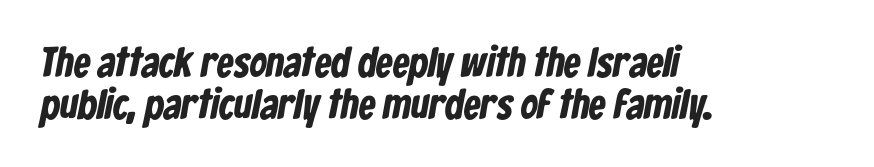
The image shows 42 px bold, condensed sans-serif type; set left-aligned, tight line spacing (1.01x), normal letter spacing, not underlined; low stroke contrast and a medium x-height.
